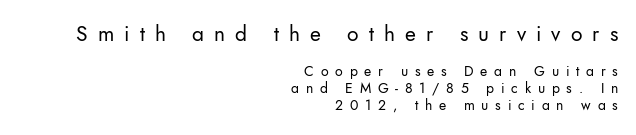
{"italic": "no", "bold": "no", "underline": "no", "align": "right", "line_spacing_ratio": 1.23, "letter_spacing": "wide", "letter_spacing_em": 0.48, "larger_block": "first", "size_ratio": 1.5, "glyph_px": 21}
